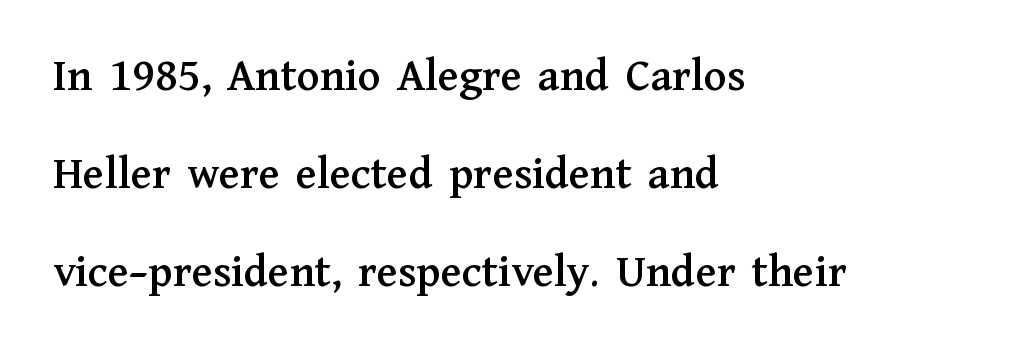
{"serif": "yes", "italic": "no", "width": "normal", "stroke_contrast": "medium", "x_height": "medium", "monospaced": "no", "underline": "no", "align": "left", "line_spacing": "loose", "line_spacing_ratio": 2.08, "letter_spacing": "normal", "letter_spacing_em": 0.0, "glyph_px": 47}
